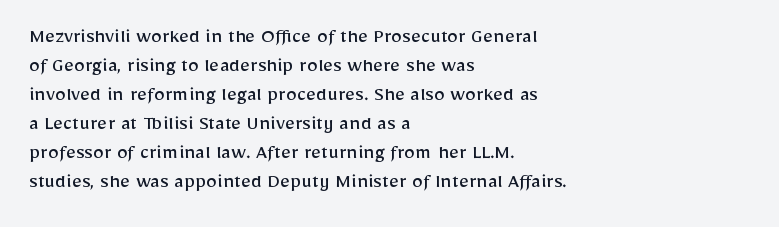
Q: Is the text bold? A: No.
Q: Is the text italic (slanted)? A: No, it is upright.
Q: Is the text underlined? A: No.
Q: How is the paragraph aligned? A: Left-aligned.
Q: Is the spacing between letters normal or unusually wide? A: Normal.
Q: Is the spacing between lines tight, normal or loose? A: Normal.
